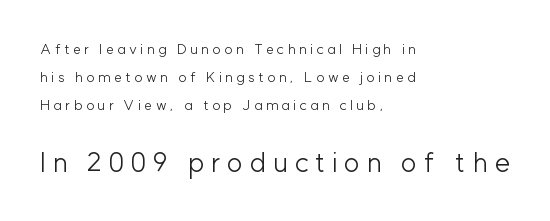
The image shows 27 px text type, upright; set left-aligned, loose line spacing (1.99x), unusually wide letter spacing (+0.25 em), not underlined; the second (bottom) block is 1.93x larger.
